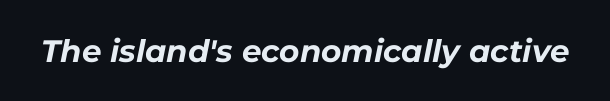
The image shows 31 px bold type, italic (leaning right); set normal letter spacing, not underlined; low stroke contrast and a medium x-height.
